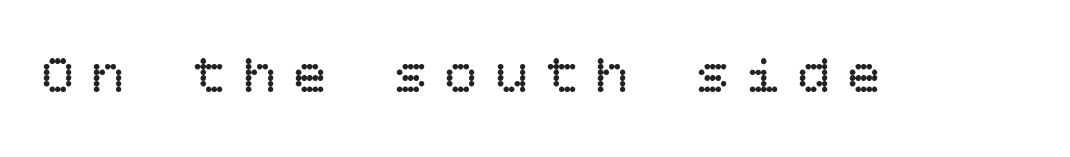
Only glyphs here, with clear space below each row. Stem width sits at or under what a default text font uses. Tracking here is generous; glyphs stand well apart from one another. Every character sits straight up, as roman type does.
